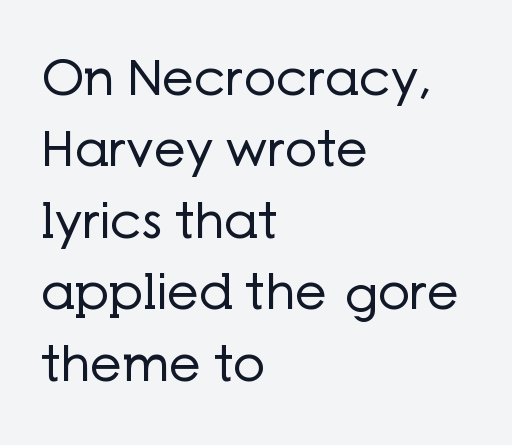
The image shows 50 px regular-weight sans-serif type, upright; set left-aligned, normal line spacing (1.43x), normal letter spacing, not underlined; low stroke contrast and a medium x-height.
